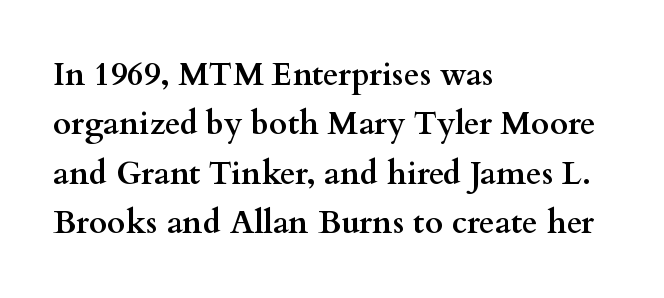
{"serif": "yes", "italic": "no", "bold": "yes", "weight": "semibold", "width": "wide", "stroke_contrast": "medium", "x_height": "small", "monospaced": "no", "underline": "no", "align": "left", "line_spacing": "normal", "line_spacing_ratio": 1.54, "letter_spacing": "normal", "letter_spacing_em": 0.0, "glyph_px": 32}
